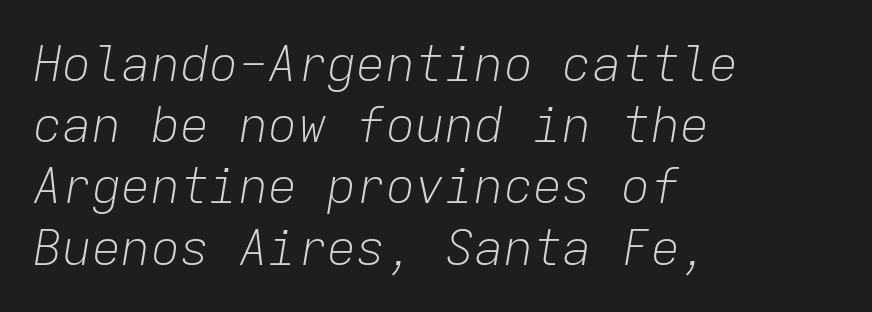
{"italic": "yes", "lean": "right", "slant_degrees": 9, "bold": "no", "weight": "light", "width": "normal", "stroke_contrast": "low", "x_height": "medium", "monospaced": "yes", "underline": "no", "align": "left", "line_spacing": "normal", "line_spacing_ratio": 1.25, "letter_spacing": "normal", "letter_spacing_em": 0.0, "glyph_px": 49}
